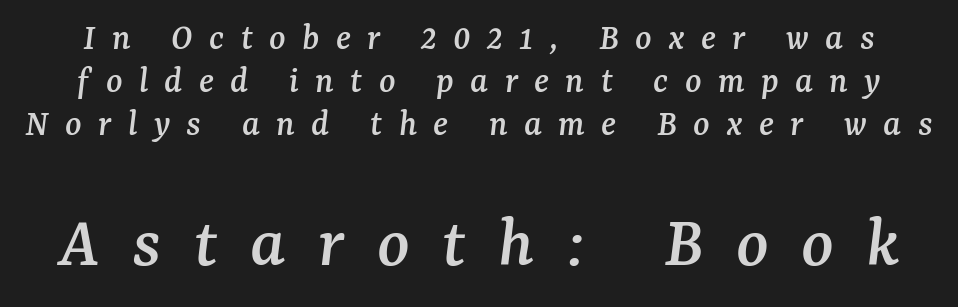
The image shows 75 px serif type, italic (leaning right); set tight line spacing (1.13x), unusually wide letter spacing (+0.43 em), not underlined; the second (bottom) block is 1.97x larger; medium stroke contrast and a medium x-height.
